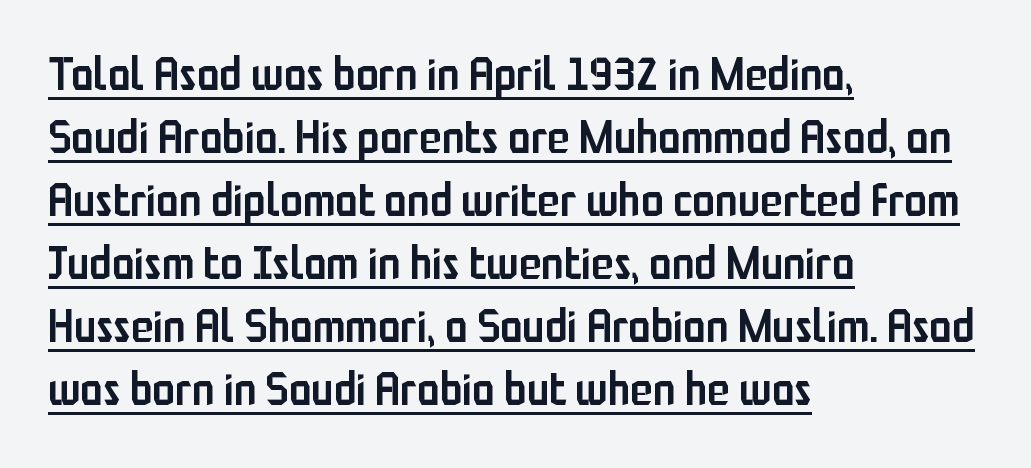
Q: Is the text bold? A: Semi-bold.
Q: Is the text italic (slanted)? A: No, it is upright.
Q: Is the typeface a serif or a sans-serif typeface? A: Sans-serif.
Q: Is the text underlined? A: Yes.
Q: How is the paragraph aligned? A: Left-aligned.
Q: Is the spacing between letters normal or unusually wide? A: Normal.
Q: Is the spacing between lines tight, normal or loose? A: Normal.
Q: Width (condensed, normal, or wide)? A: Condensed.
Q: Stroke contrast? A: Low.
Q: x-height? A: Medium.
Q: Monospaced? A: No.
